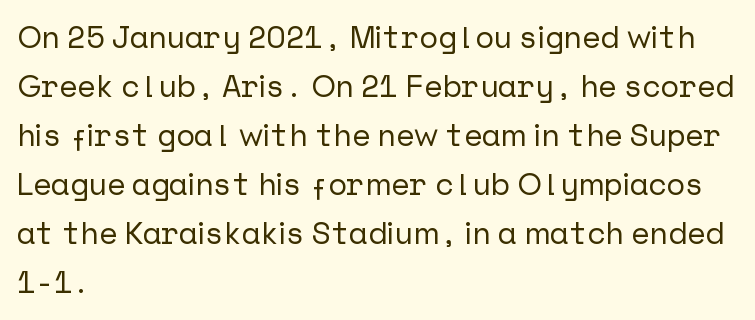
The string is rendered with underlining switched off. The lines sit at an ordinary, default distance from one another. The characters display no serif detailing; their extremities are plain. Line beginnings align vertically; line endings do not. Here the glyphs are tracked normally, forming tight word shapes. Notice how the stems are strictly vertical — no italics here.
